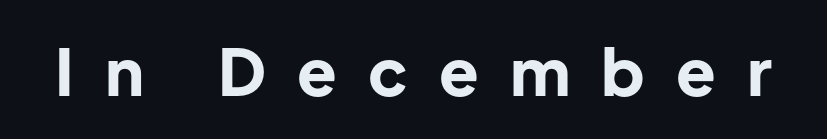
The strokes are fattened all the way to bold. Words appear elongated and porous because spacing is wide. Each letter's strokes conclude bluntly, with no projecting serifs. Posture: vertical. Words float on clear page, feet unadorned.
